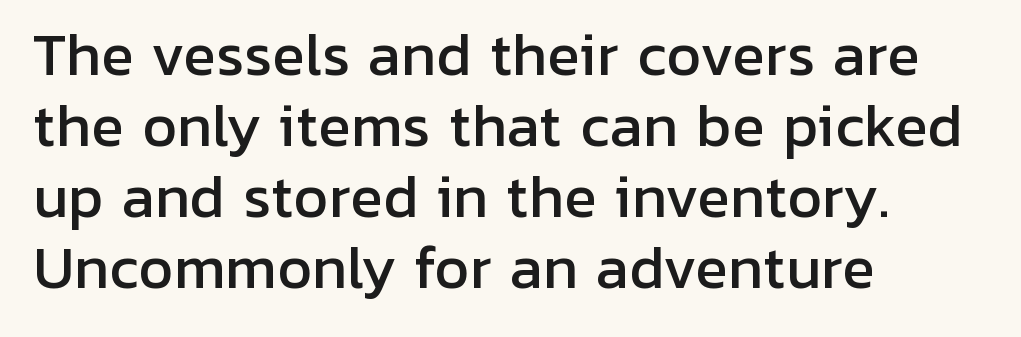
Q: Is the text italic (slanted)? A: No, it is upright.
Q: Is the typeface a serif or a sans-serif typeface? A: Sans-serif.
Q: Is the text underlined? A: No.
Q: How is the paragraph aligned? A: Left-aligned.
Q: Is the spacing between letters normal or unusually wide? A: Normal.
Q: Is the spacing between lines tight, normal or loose? A: Normal.
Q: Width (condensed, normal, or wide)? A: Normal.
Q: Stroke contrast? A: Low.
Q: x-height? A: Medium.
Q: Monospaced? A: No.
